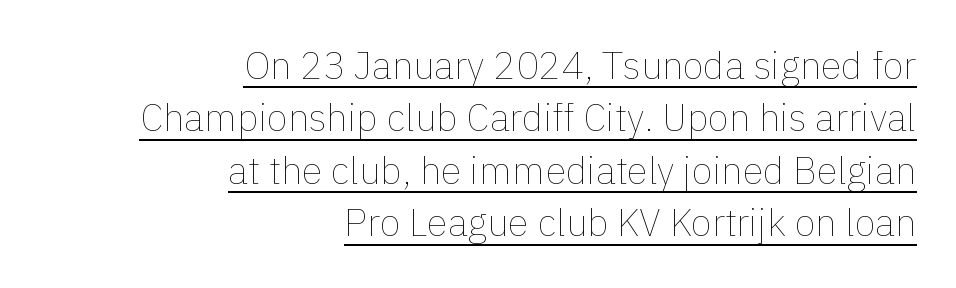
The image shows 38 px thin type, upright; set right-aligned, normal line spacing (1.38x), normal letter spacing, underlined; a medium x-height.
